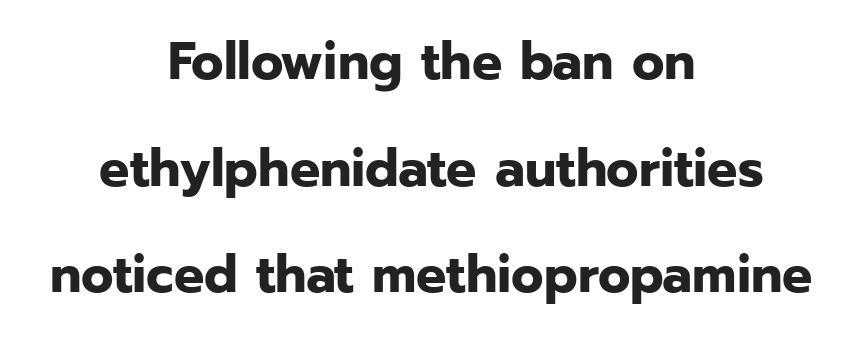
Q: Is the text bold? A: Yes.
Q: Is the text italic (slanted)? A: No, it is upright.
Q: Is the typeface a serif or a sans-serif typeface? A: Sans-serif.
Q: Is the text underlined? A: No.
Q: How is the paragraph aligned? A: Centered.
Q: Is the spacing between letters normal or unusually wide? A: Normal.
Q: Is the spacing between lines tight, normal or loose? A: Loose.
Q: Width (condensed, normal, or wide)? A: Normal.
Q: Stroke contrast? A: Low.
Q: x-height? A: Medium.
Q: Monospaced? A: No.
